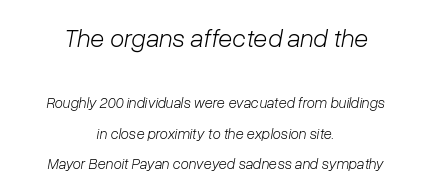
{"italic": "yes", "lean": "right", "slant_degrees": 10, "bold": "no", "underline": "no", "align": "center", "line_spacing": "loose", "line_spacing_ratio": 2.02, "letter_spacing": "normal", "letter_spacing_em": 0.0, "larger_block": "first", "size_ratio": 1.73, "glyph_px": 26}
